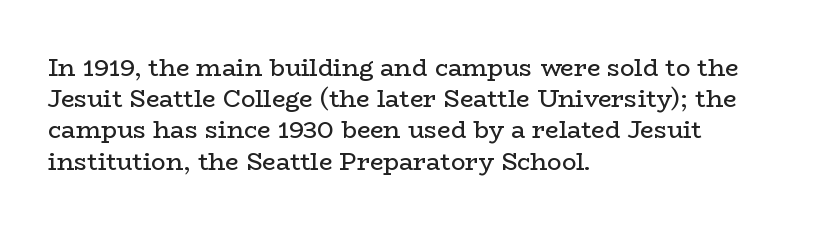
The image shows 24 px text type, upright; set left-aligned, normal line spacing (1.3x), normal letter spacing, not underlined.
